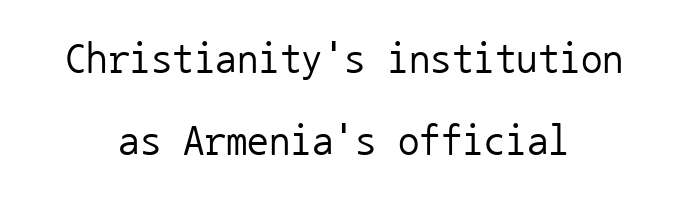
The passage shown is typeset with a sans-serif family. Anything drawn beneath the words? Only blank space. How are the letters spaced? Ordinarily, with no added tracking. No letter is thick-stroked: the sample isn't bold.
